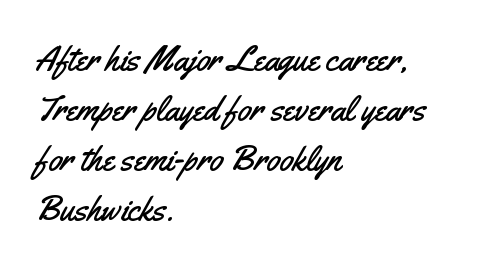
The image shows 35 px condensed sans-serif type; set left-aligned, normal line spacing (1.43x), normal letter spacing, not underlined; medium stroke contrast and a small x-height.
